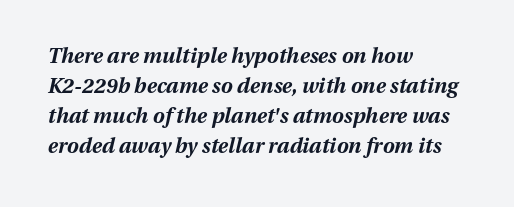
The image shows 21 px bold type, italic (leaning right); set left-aligned, normal line spacing (1.43x), normal letter spacing, not underlined.
